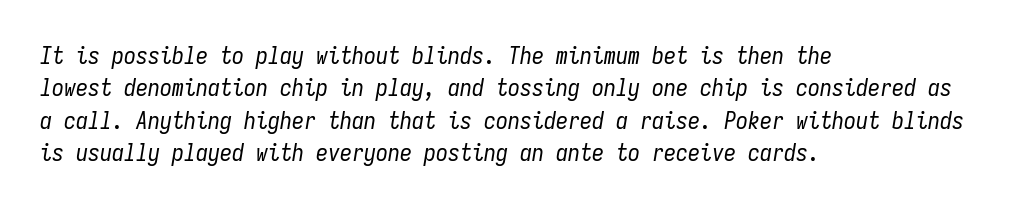
Q: Is the text bold? A: No.
Q: Is the text italic (slanted)? A: Yes, it leans right by about 9 degrees.
Q: Is the text underlined? A: No.
Q: How is the paragraph aligned? A: Left-aligned.
Q: Is the spacing between letters normal or unusually wide? A: Normal.
Q: Is the spacing between lines tight, normal or loose? A: Normal.
